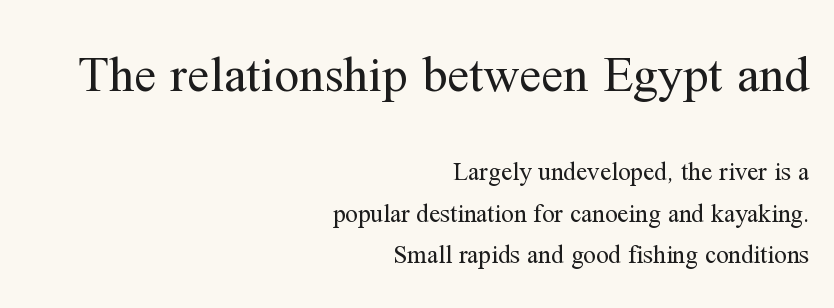
The image shows 50 px regular-weight serif type, upright; set right-aligned, normal line spacing (1.65x), normal letter spacing, not underlined; the first (top) block is 2.0x larger; medium stroke contrast and a medium x-height.
